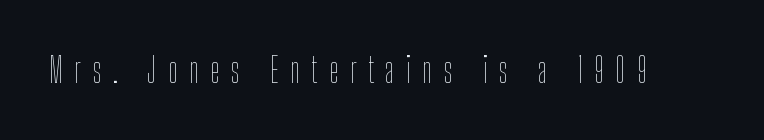
Q: Is the text bold? A: No.
Q: Is the text italic (slanted)? A: No, it is upright.
Q: Is the text underlined? A: No.
Q: Is the spacing between letters normal or unusually wide? A: Unusually wide.
Q: Width (condensed, normal, or wide)? A: Condensed.
Q: Stroke contrast? A: Low.
Q: x-height? A: Medium.
Q: Monospaced? A: No.
